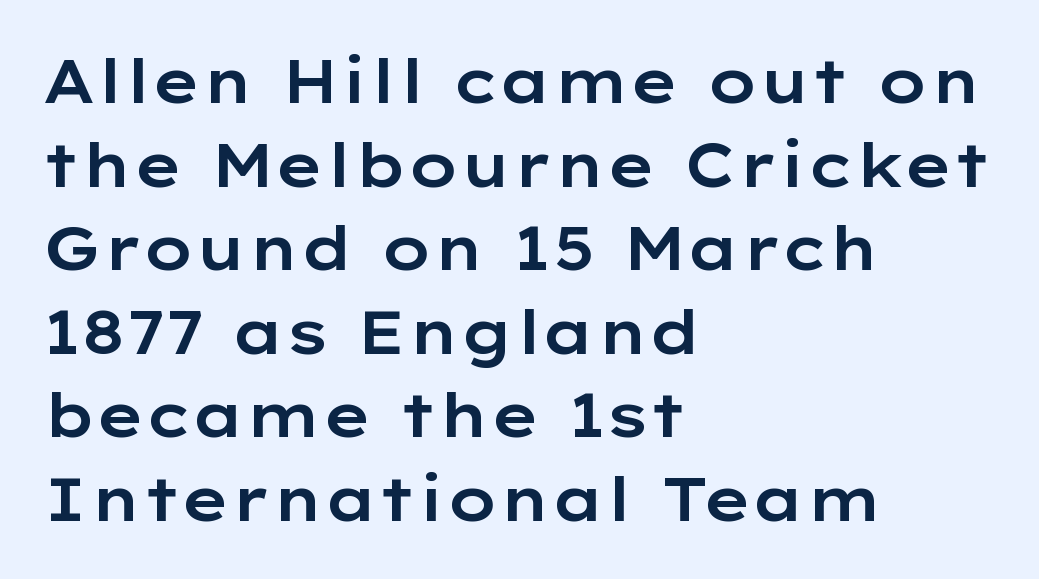
Q: Is the text italic (slanted)? A: No, it is upright.
Q: Is the typeface a serif or a sans-serif typeface? A: Sans-serif.
Q: Is the text underlined? A: No.
Q: How is the paragraph aligned? A: Left-aligned.
Q: Is the spacing between letters normal or unusually wide? A: Normal.
Q: Is the spacing between lines tight, normal or loose? A: Normal.
Q: Width (condensed, normal, or wide)? A: Wide.
Q: Stroke contrast? A: Low.
Q: x-height? A: Medium.
Q: Monospaced? A: No.
